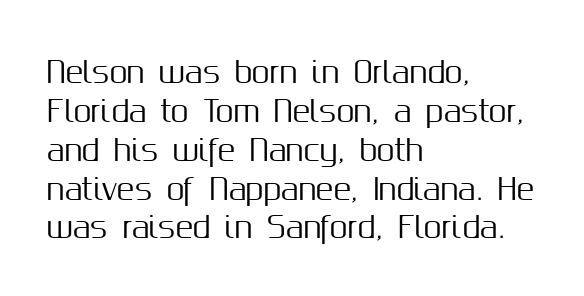
The image shows 29 px sans-serif type, upright; set left-aligned, normal line spacing (1.34x), normal letter spacing, not underlined; medium stroke contrast and a medium x-height.
